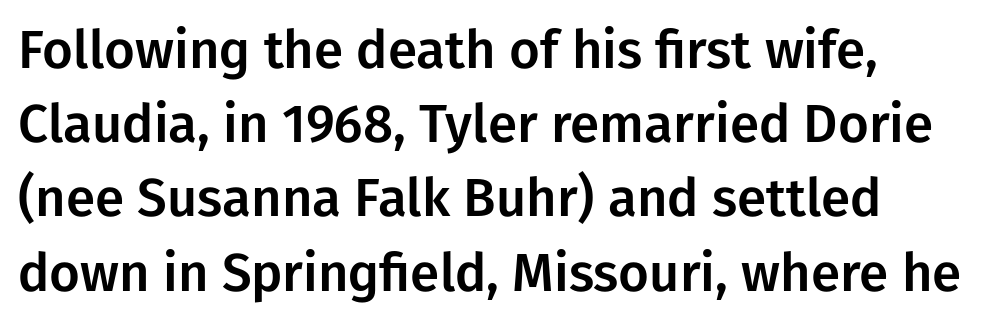
{"serif": "no", "italic": "no", "width": "normal", "stroke_contrast": "low", "x_height": "medium", "monospaced": "no", "underline": "no", "line_spacing": "normal", "line_spacing_ratio": 1.4, "letter_spacing": "normal", "letter_spacing_em": 0.0, "glyph_px": 53}
